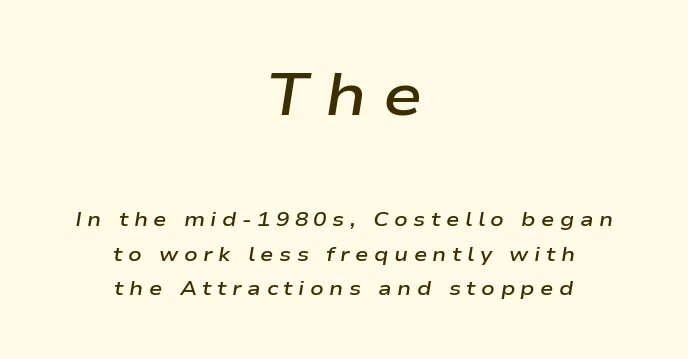
{"italic": "yes", "lean": "right", "slant_degrees": 9, "bold": "semi", "weight": "semibold", "width": "wide", "stroke_contrast": "low", "x_height": "medium", "monospaced": "no", "underline": "no", "align": "center", "line_spacing_ratio": 1.74, "letter_spacing": "wide", "letter_spacing_em": 0.27, "larger_block": "first", "size_ratio": 2.95, "glyph_px": 59}
